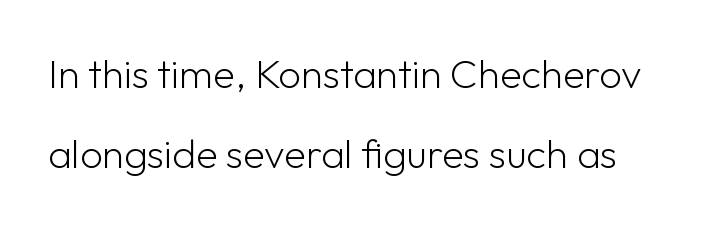
The image shows 40 px light sans-serif type, upright; set loose line spacing (2.0x), normal letter spacing, not underlined; low stroke contrast and a medium x-height.
